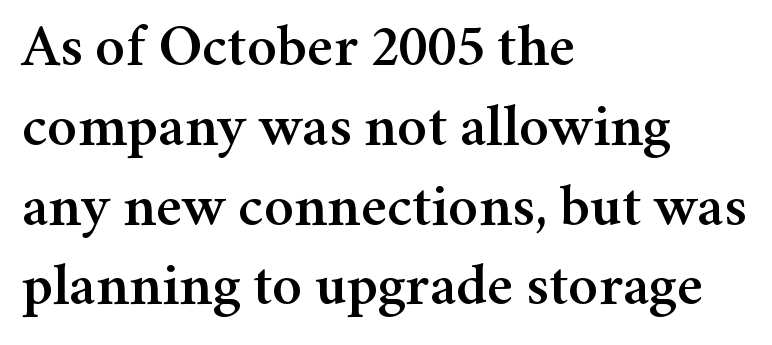
The words here are not underlined. Each letter keeps its own natural width here, so spacing adapts to shape. Does the lettering tilt? It doesn't — this is upright. Short and long lines alike share a common starting point at left. Glyph-to-glyph distance matches everyday printed text. Compared with typical paragraphs, the rows here are spaced about the same.
